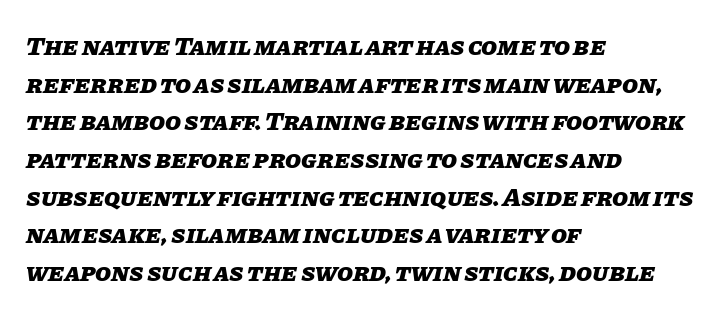
The image shows 26 px bold type, italic (leaning right); set left-aligned, normal line spacing (1.45x), normal letter spacing, not underlined.
